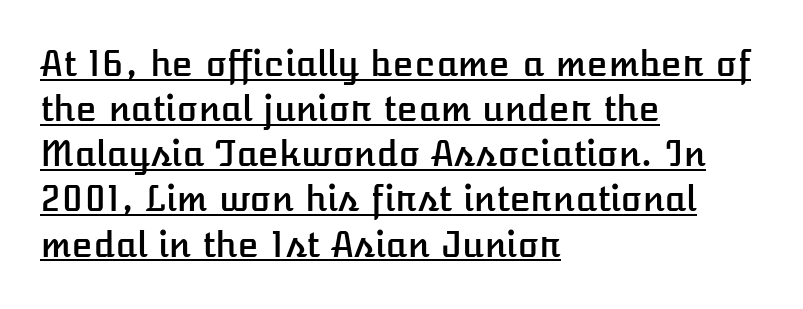
The image shows 35 px text type, upright; set left-aligned, normal line spacing (1.29x), normal letter spacing, underlined; low stroke contrast and a medium x-height.
